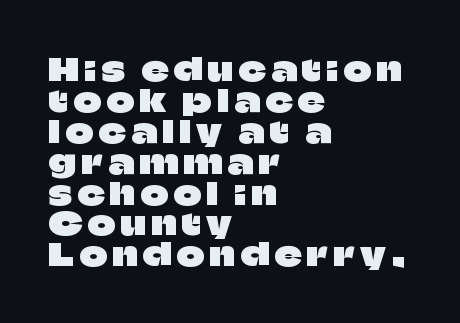
Descenders are the only things crossing below the line. You can tell it's not italic because the verticals are truly vertical. Whoever set this chose condensed vertical rhythm over breathing room. This sample is left-justified, so line endings fall wherever the words run out. Observe the absence of serifs on each vertical stroke in this sample.
